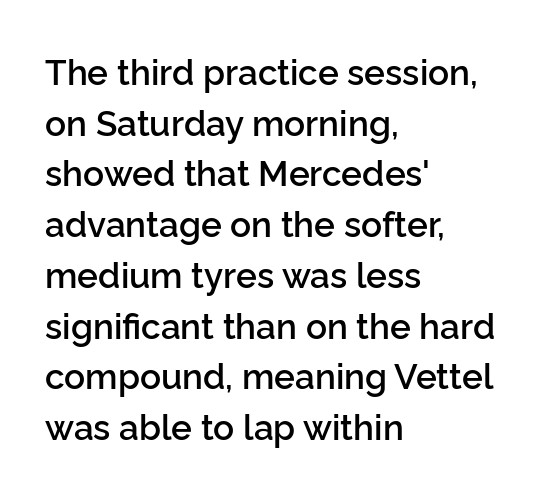
Q: Is the text bold? A: Semi-bold.
Q: Is the text italic (slanted)? A: No, it is upright.
Q: Is the typeface a serif or a sans-serif typeface? A: Sans-serif.
Q: Is the text underlined? A: No.
Q: How is the paragraph aligned? A: Left-aligned.
Q: Is the spacing between letters normal or unusually wide? A: Normal.
Q: Is the spacing between lines tight, normal or loose? A: Normal.
Q: Width (condensed, normal, or wide)? A: Normal.
Q: Stroke contrast? A: Low.
Q: x-height? A: Medium.
Q: Monospaced? A: No.
